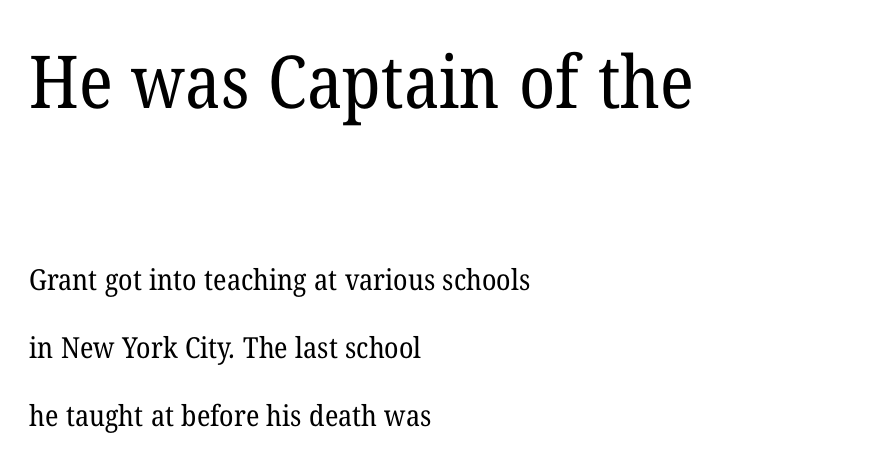
{"serif": "yes", "bold": "no", "weight": "regular", "width": "normal", "stroke_contrast": "low", "x_height": "medium", "monospaced": "no", "underline": "no", "align": "left", "line_spacing": "loose", "line_spacing_ratio": 2.35, "letter_spacing": "normal", "letter_spacing_em": 0.0, "larger_block": "first", "size_ratio": 2.52, "glyph_px": 73}
